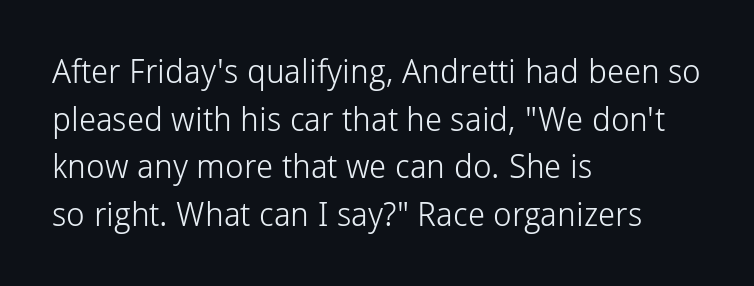
The designer went with a sans here, leaving each stem footless. A classic flush-left, rag-right setting is used for this passage. This rendering leaves character spacing at its baseline value. Here the designer chose a conventional face with non-uniform glyph widths. Every stem runs plumb, perpendicular to the baseline.
